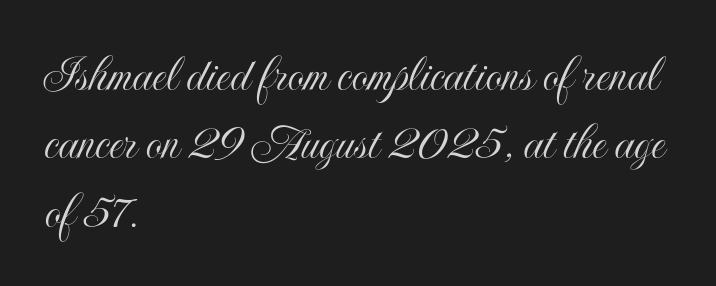
Where is the straight margin? On the left. Do the characters align in a grid? No, the font is proportional. Tracking here is standard; glyphs follow each other at the usual distance. Quick note: interline space is typical.
